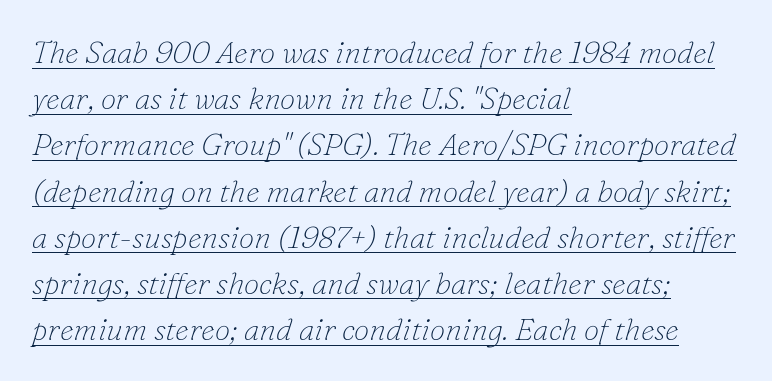
{"serif": "yes", "italic": "yes", "lean": "right", "slant_degrees": 16, "bold": "no", "weight": "thin", "width": "normal", "stroke_contrast": "low", "x_height": "small", "monospaced": "no", "underline": "yes", "align": "left", "line_spacing": "normal", "line_spacing_ratio": 1.49, "letter_spacing": "normal", "letter_spacing_em": 0.0, "glyph_px": 31}
